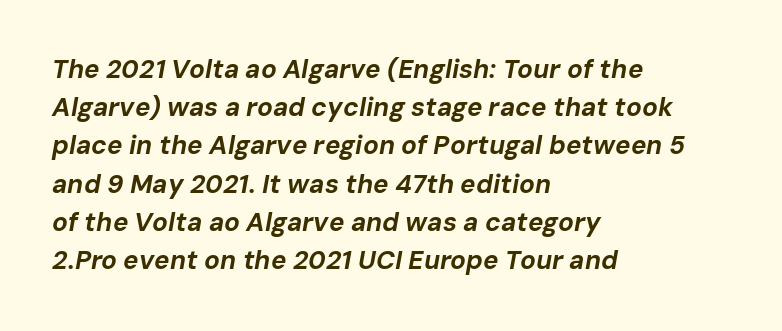
The image shows 26 px bold type, italic (leaning right); set left-aligned, normal line spacing (1.47x), normal letter spacing, not underlined.
